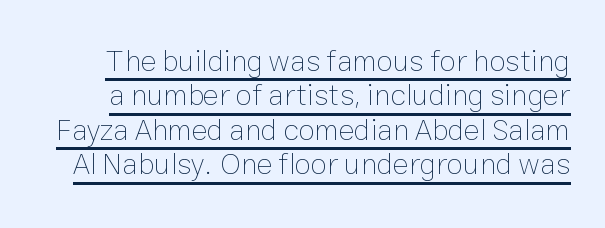
Q: Is the text bold? A: No.
Q: Is the text italic (slanted)? A: No, it is upright.
Q: Is the text underlined? A: Yes.
Q: Is the spacing between letters normal or unusually wide? A: Normal.
Q: Is the spacing between lines tight, normal or loose? A: Tight.
Q: Width (condensed, normal, or wide)? A: Normal.
Q: Stroke contrast? A: Low.
Q: x-height? A: Medium.
Q: Monospaced? A: No.
